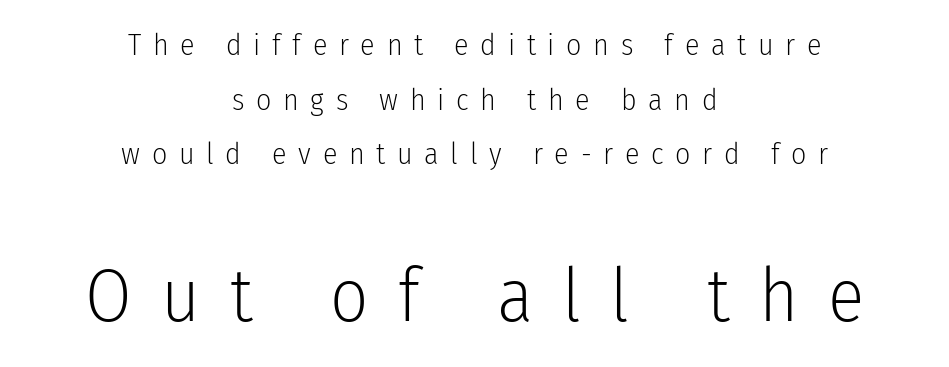
{"serif": "no", "italic": "no", "bold": "no", "weight": "light", "width": "condensed", "stroke_contrast": "low", "x_height": "medium", "monospaced": "no", "underline": "no", "align": "center", "line_spacing_ratio": 1.82, "letter_spacing": "wide", "letter_spacing_em": 0.39, "larger_block": "second", "size_ratio": 2.5, "glyph_px": 75}
